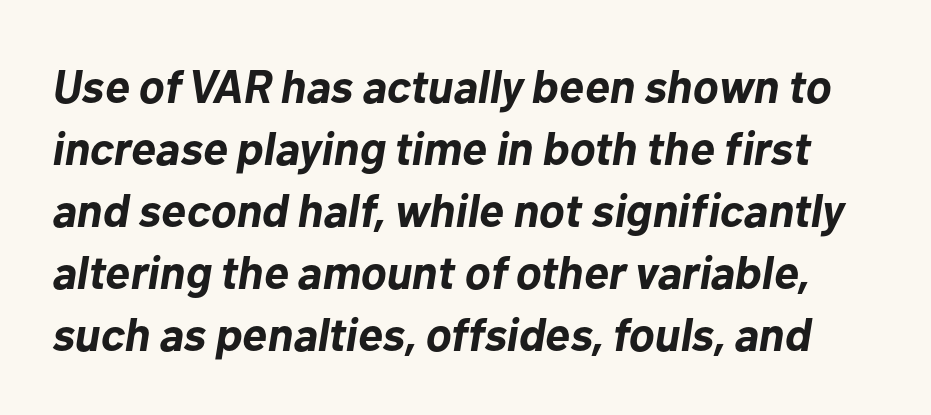
Q: Is the text bold? A: Yes.
Q: Is the text italic (slanted)? A: Yes, it leans right by about 10 degrees.
Q: Is the text underlined? A: No.
Q: Is the spacing between letters normal or unusually wide? A: Normal.
Q: Is the spacing between lines tight, normal or loose? A: Normal.
Q: Width (condensed, normal, or wide)? A: Normal.
Q: Stroke contrast? A: Low.
Q: x-height? A: Medium.
Q: Monospaced? A: No.
